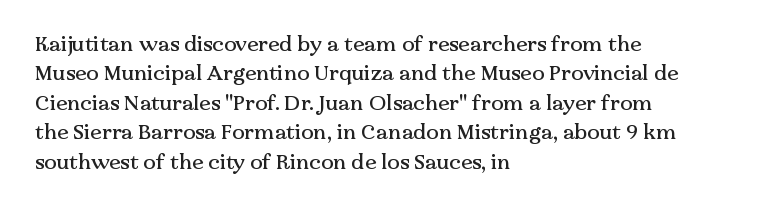
If you drew a ruler down the left edge, every line would touch it. The foot of each line stays bare and open. What's the leading like? Ordinary, nothing unusual. The axis of the letterforms is exactly vertical. Observe the ordinary spacing: letters are neighbours, not strangers.
